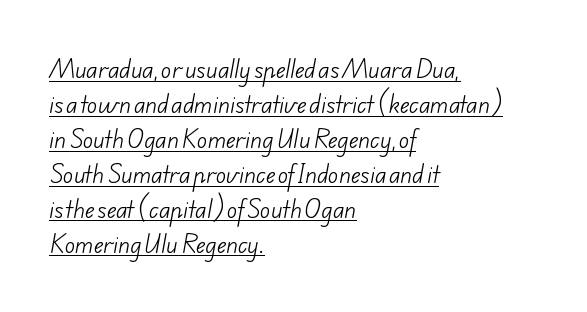
Q: Is the text bold? A: No.
Q: Is the text underlined? A: Yes.
Q: How is the paragraph aligned? A: Left-aligned.
Q: Is the spacing between letters normal or unusually wide? A: Normal.
Q: Is the spacing between lines tight, normal or loose? A: Normal.
